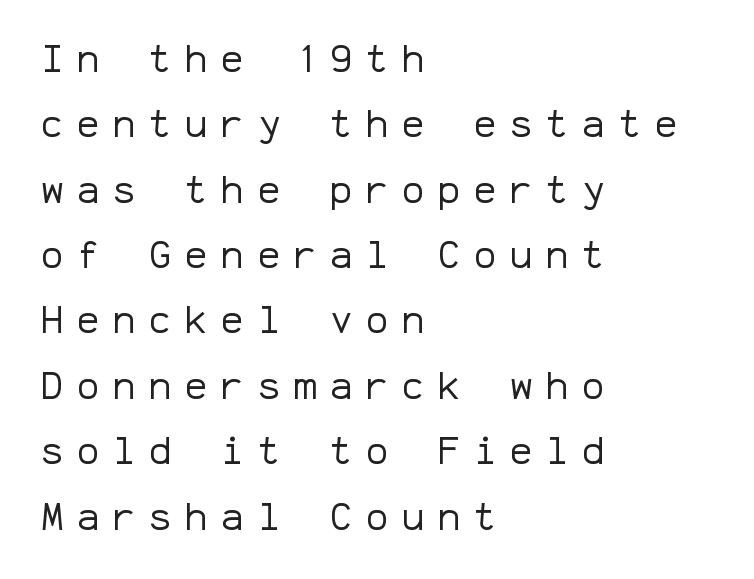
{"serif": "no", "italic": "no", "bold": "no", "weight": "regular", "width": "normal", "stroke_contrast": "low", "x_height": "medium", "monospaced": "yes", "underline": "no", "align": "left", "line_spacing_ratio": 1.72, "letter_spacing": "wide", "letter_spacing_em": 0.35, "glyph_px": 38}
